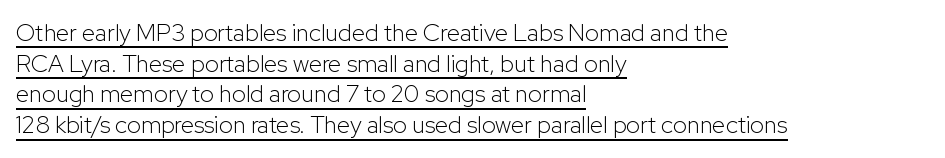
Which margin do the lines hug? The left one — the right edge is uneven. Normally led — the rows are evenly, conventionally spaced. It's the straight-up-and-down kind of type. This reads as an unemphasized weight, regular at the heaviest. Like a heading marked for emphasis, these lines bear an underscore.
